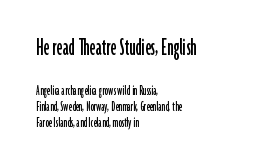
{"italic": "no", "underline": "no", "align": "left", "line_spacing": "tight", "line_spacing_ratio": 1.14, "letter_spacing": "normal", "letter_spacing_em": 0.0, "larger_block": "first", "size_ratio": 1.79, "glyph_px": 25}
